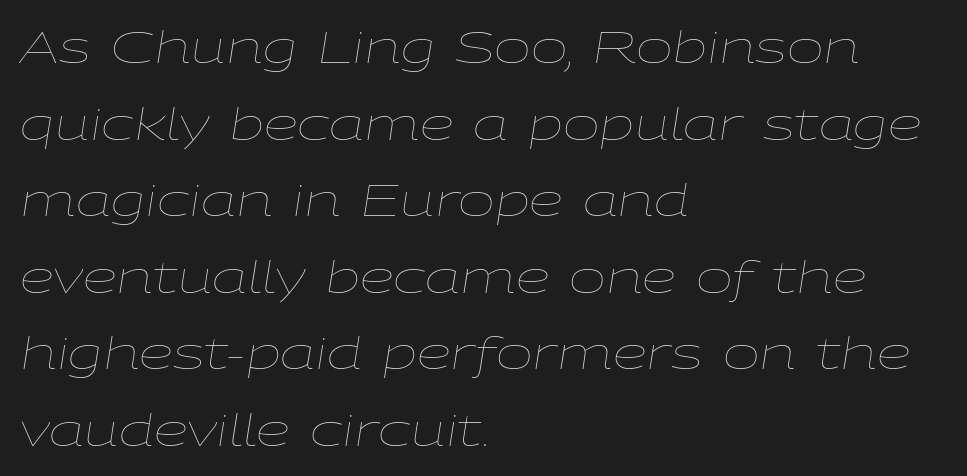
These lines are rendered in a variable-pitch font. Underlining? Definitely not there. The rendering applies a slant to the glyphs. Does extra space separate the letters? No, they use regular spacing. A quiet, ordinary-to-light weight characterises the typeface. The lines in this sample share a left origin and differ only in where they stop.
